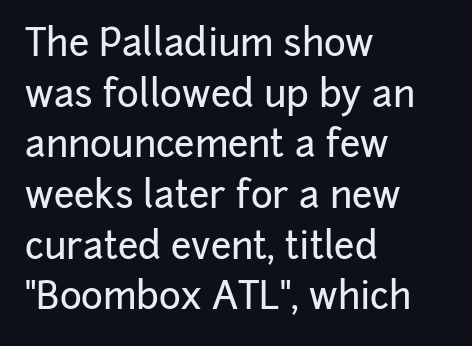
Descender tails drop into unmarked territory. If you drew a ruler down the left edge, every line would touch it. You could not count columns in this text — the font is proportionally spaced. The letters stand upright; this is a roman face.
